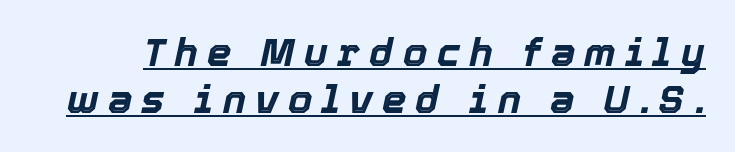
The image shows 39 px bold type, italic (leaning right); set line spacing 1.21x, unusually wide letter spacing (+0.24 em), underlined; a medium x-height.
